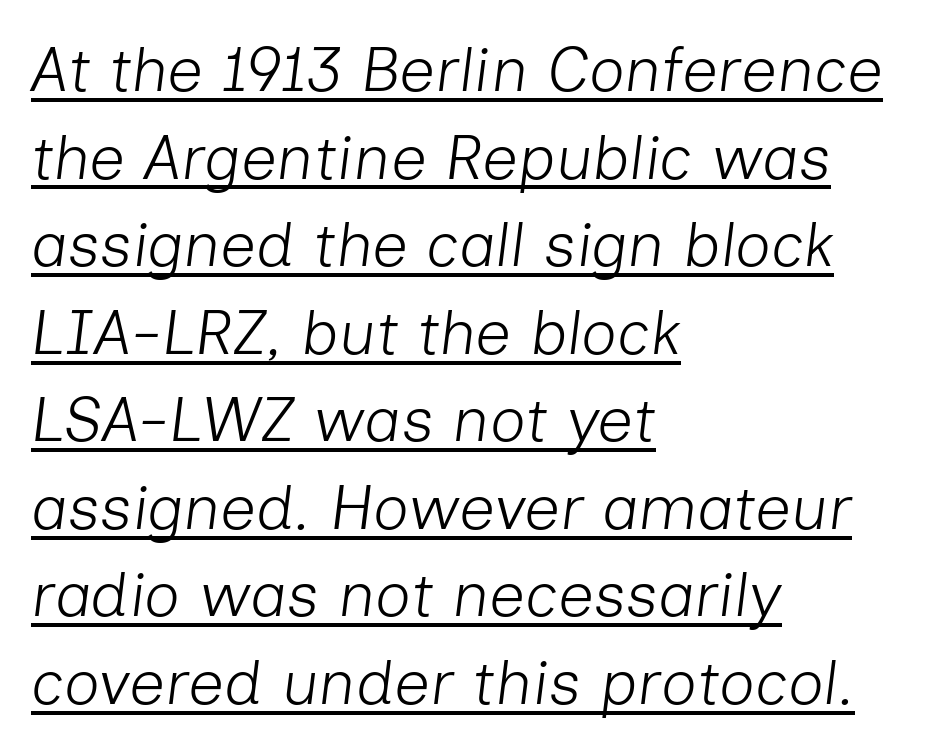
Characters follow at the spacing the type designer built in. Compared with a centered layout, this one pins lines to the left instead. Vertical stems look standard width or narrower in stroke. An italicized treatment has been applied to the whole sample. A rule runs beneath these lines of type. Leading: standard.
